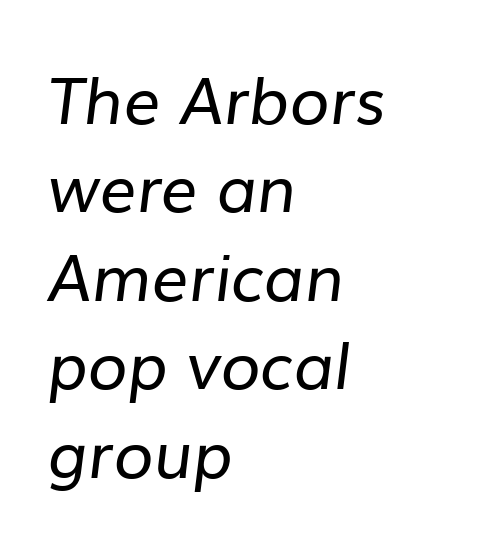
The image shows 65 px regular-weight sans-serif type; set left-aligned, normal line spacing (1.36x), normal letter spacing, not underlined; low stroke contrast and a medium x-height.
